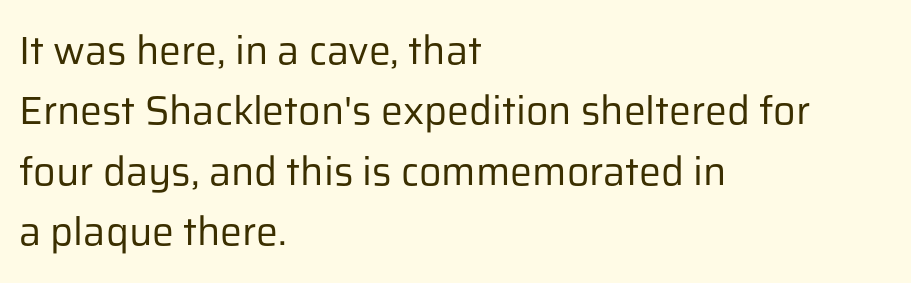
The image shows 39 px regular-weight sans-serif type, upright; set left-aligned, normal line spacing (1.55x), normal letter spacing, not underlined; low stroke contrast and a medium x-height.
